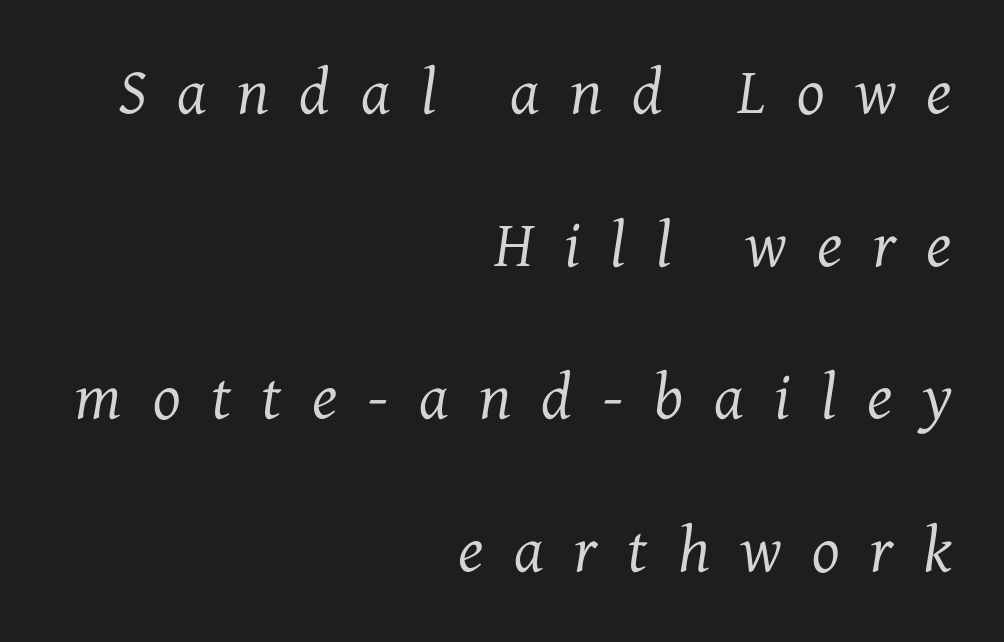
Each stroke keeps to a modest, everyday thickness or less. Quick note: italic. Is the letter spacing exaggerated? Yes — the characters are pushed far apart. The words here are not underlined.
